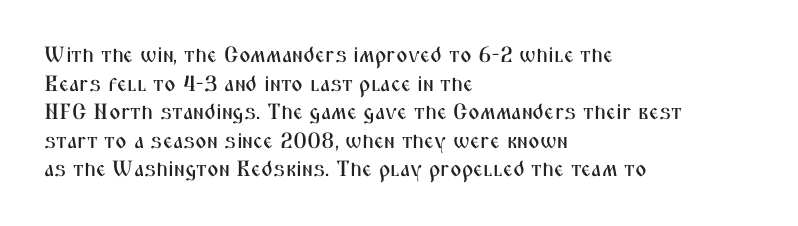
A normal amount of white space separates one row of letters from the next. Unmarked baselines from the first word to the last. These lines were composed using upright roman letters. Compared with typical body copy, the letter spacing here is the same. Line beginnings align vertically; line endings do not.
